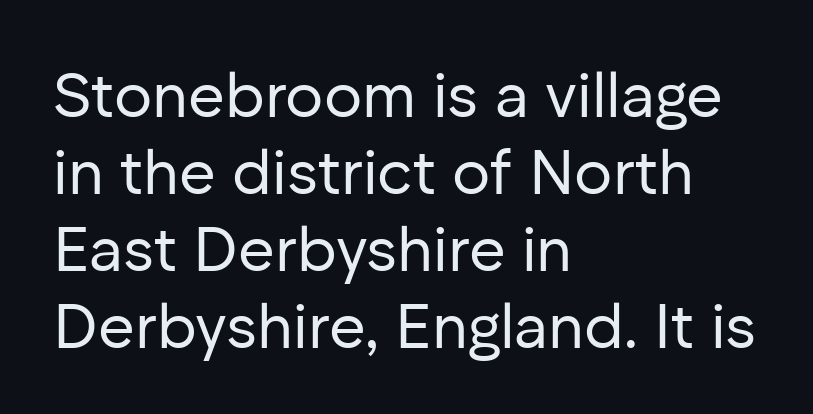
The image shows 63 px regular-weight sans-serif type, upright; set left-aligned, line spacing 1.22x, normal letter spacing, not underlined; low stroke contrast and a medium x-height.
